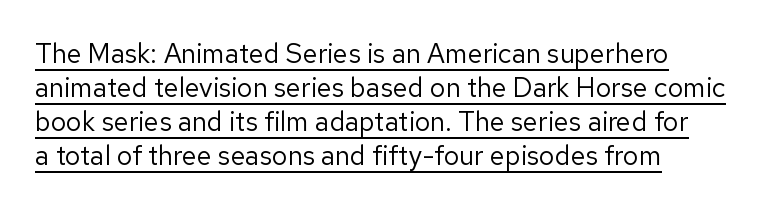
Q: Is the text bold? A: No.
Q: Is the text italic (slanted)? A: No, it is upright.
Q: Is the text underlined? A: Yes.
Q: How is the paragraph aligned? A: Left-aligned.
Q: Is the spacing between letters normal or unusually wide? A: Normal.
Q: Is the spacing between lines tight, normal or loose? A: Normal.
